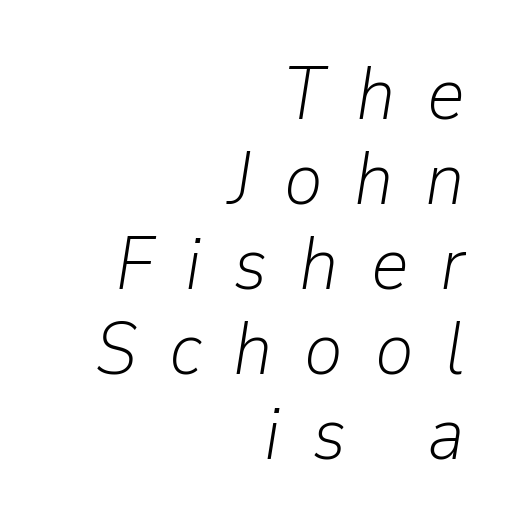
In terms of leading, this rendering errs on the cramped side. The passage shown has open, widely tracked lettering throughout. This sample has the flowing, uneven cadence of proportional lettering. On a weight scale, this lands at 450 or below. It's the slanting kind of type.
